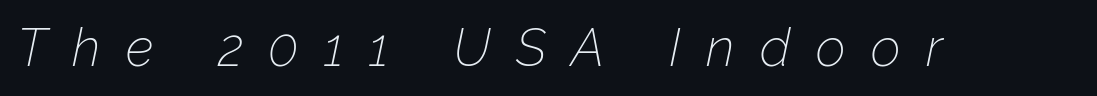
Each stroke keeps to a modest, everyday thickness or less. Inter-character spacing is expanded well beyond the font's built-in metrics. The letters advance in unequal steps, a hallmark of proportional type. This sample uses an oblique cut, with every glyph tilted off the vertical. The space directly below the letters is spotless.
